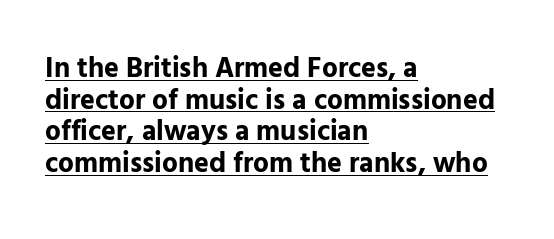
The image shows 28 px bold sans-serif type, upright; set left-aligned, tight line spacing (1.13x), normal letter spacing, underlined; low stroke contrast and a medium x-height.
